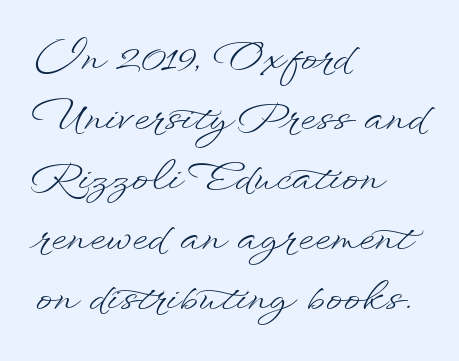
Q: Is the text bold? A: No.
Q: Is the text italic (slanted)? A: Yes.
Q: Is the text underlined? A: No.
Q: How is the paragraph aligned? A: Left-aligned.
Q: Is the spacing between letters normal or unusually wide? A: Normal.
Q: Is the spacing between lines tight, normal or loose? A: Normal.
Q: Width (condensed, normal, or wide)? A: Wide.
Q: Stroke contrast? A: Low.
Q: x-height? A: Small.
Q: Monospaced? A: No.
